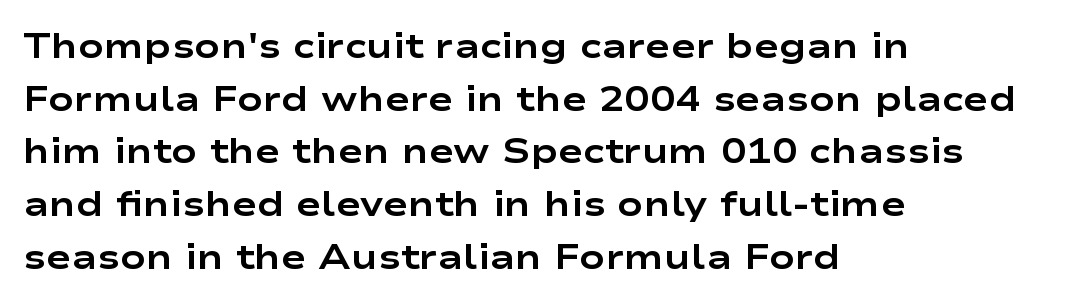
Q: Is the text bold? A: Yes.
Q: Is the text italic (slanted)? A: No, it is upright.
Q: Is the typeface a serif or a sans-serif typeface? A: Sans-serif.
Q: Is the text underlined? A: No.
Q: How is the paragraph aligned? A: Left-aligned.
Q: Is the spacing between letters normal or unusually wide? A: Normal.
Q: Is the spacing between lines tight, normal or loose? A: Normal.
Q: Width (condensed, normal, or wide)? A: Wide.
Q: Stroke contrast? A: Low.
Q: x-height? A: Medium.
Q: Monospaced? A: No.
